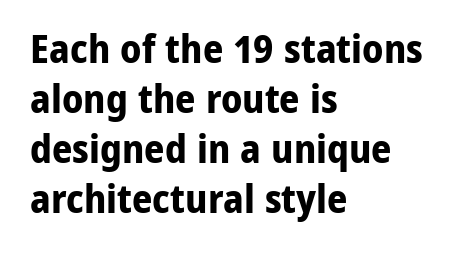
The image shows 40 px bold sans-serif type, upright; set left-aligned, normal line spacing (1.25x), normal letter spacing, not underlined; low stroke contrast and a medium x-height.
